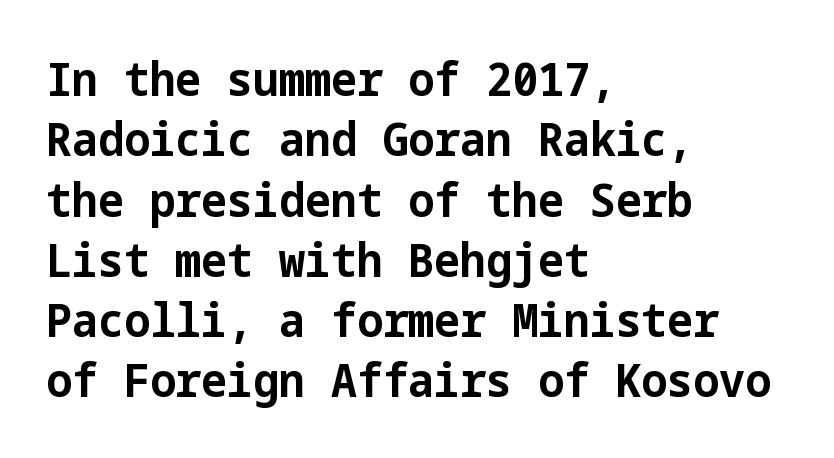
The line-height multiplier appears to be the usual default. Type without underlining. Every row of glyphs begins at an identical x-position on the left. Vertical strokes here are truly vertical.
